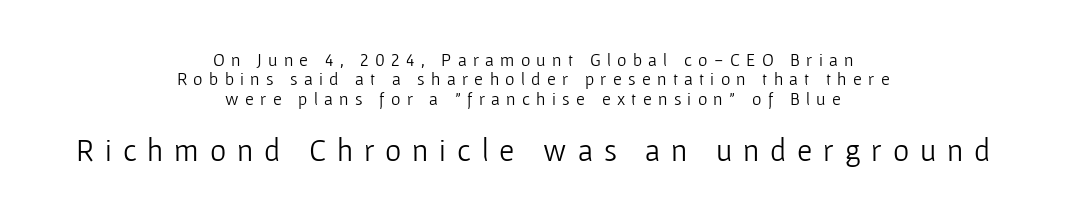
The image shows 31 px light sans-serif type, upright; set centered, tight line spacing (1.08x), unusually wide letter spacing (+0.35 em), not underlined; the second (bottom) block is 1.72x larger; low stroke contrast and a medium x-height.
